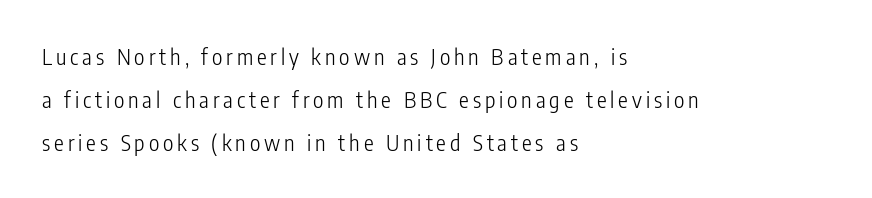
Unlike italic type, these characters show no tilt at all. Line spacing here is loose. Lines of text with bare space underneath. Visually the block forms a straight wall on the left and a jagged coastline on the right. No heavy texture on the line: the type isn't bold.
